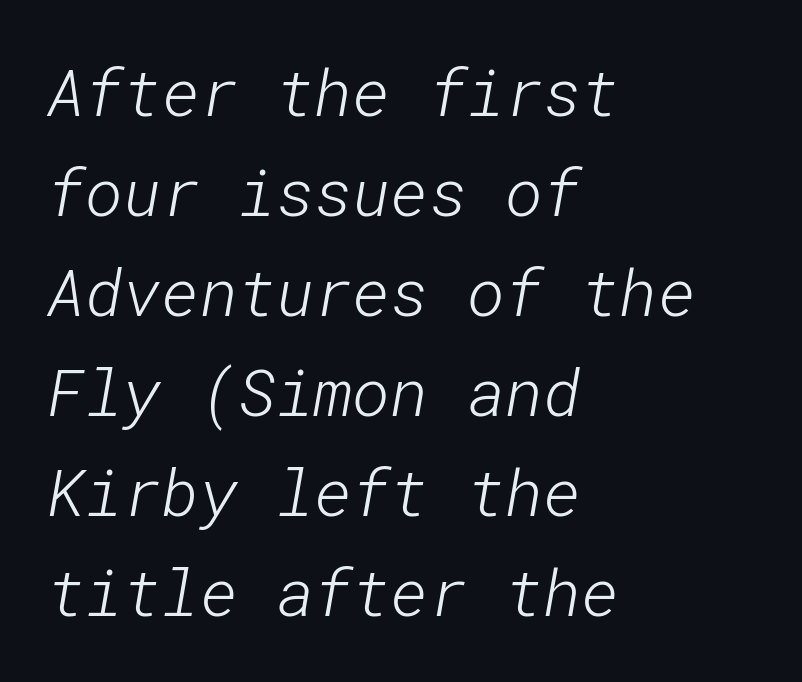
The foot of each line stays bare and open. A light-to-regular cut is what we see here. Reading down the block, your eye returns to a fixed left position each line. Whoever set this chose a conventional vertical rhythm. There is no visible air inserted between adjacent glyphs.
